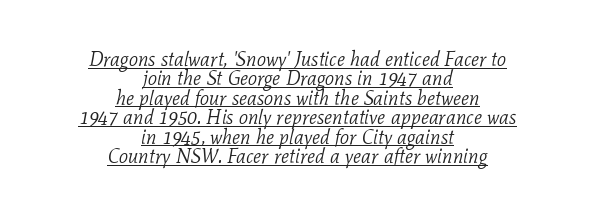
Q: Is the text bold? A: No.
Q: Is the text italic (slanted)? A: Yes, it leans right by about 11 degrees.
Q: Is the text underlined? A: Yes.
Q: How is the paragraph aligned? A: Centered.
Q: Is the spacing between letters normal or unusually wide? A: Normal.
Q: Is the spacing between lines tight, normal or loose? A: Tight.
